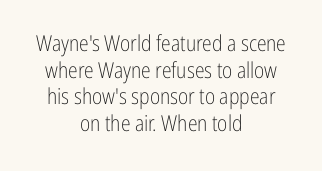
{"italic": "no", "bold": "no", "underline": "no", "align": "center", "line_spacing_ratio": 1.21, "letter_spacing": "normal", "letter_spacing_em": 0.0, "glyph_px": 22}
